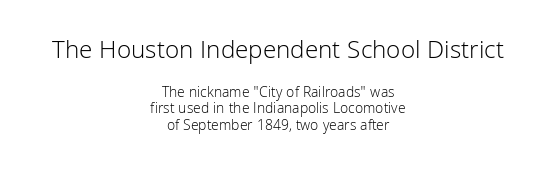
{"italic": "no", "bold": "no", "underline": "no", "align": "center", "line_spacing": "tight", "line_spacing_ratio": 1.11, "letter_spacing": "normal", "letter_spacing_em": 0.0, "larger_block": "first", "size_ratio": 1.73, "glyph_px": 26}
